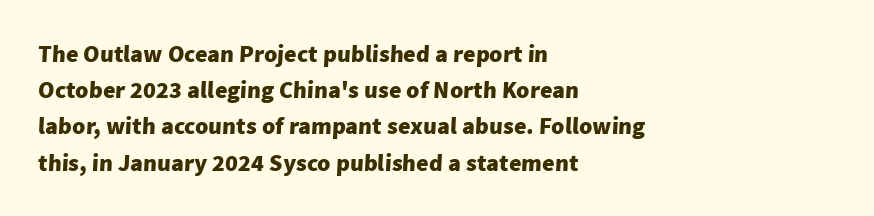
Q: Is the text bold? A: Yes.
Q: Is the text underlined? A: No.
Q: How is the paragraph aligned? A: Left-aligned.
Q: Is the spacing between letters normal or unusually wide? A: Normal.
Q: Is the spacing between lines tight, normal or loose? A: Normal.
